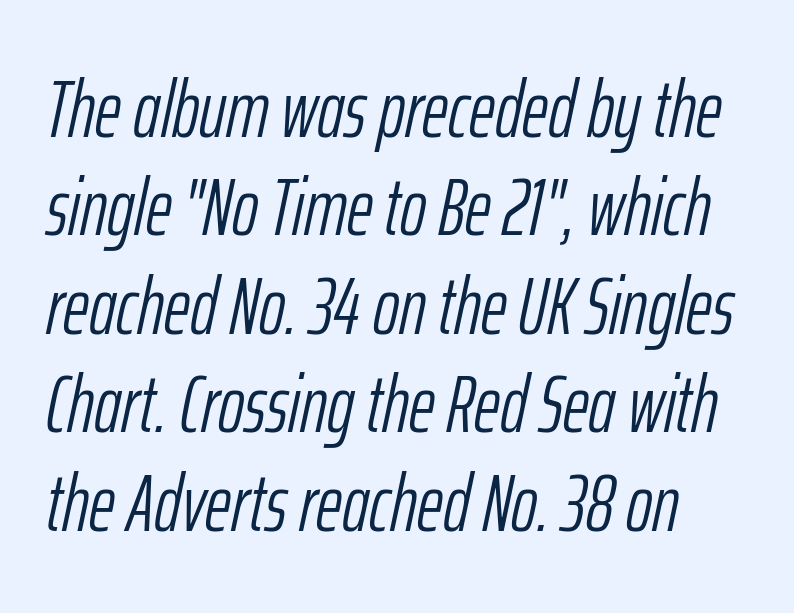
Q: Is the text bold? A: No.
Q: Is the text italic (slanted)? A: Yes, it leans right by about 12 degrees.
Q: Is the text underlined? A: No.
Q: Is the spacing between letters normal or unusually wide? A: Normal.
Q: Width (condensed, normal, or wide)? A: Condensed.
Q: Stroke contrast? A: Low.
Q: x-height? A: Medium.
Q: Monospaced? A: No.
